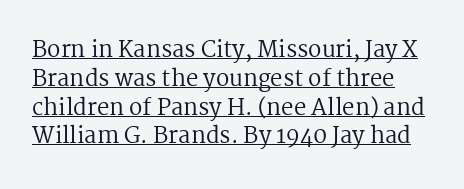
{"italic": "no", "bold": "no", "underline": "yes", "line_spacing": "normal", "line_spacing_ratio": 1.31, "letter_spacing": "normal", "letter_spacing_em": 0.0, "glyph_px": 22}
